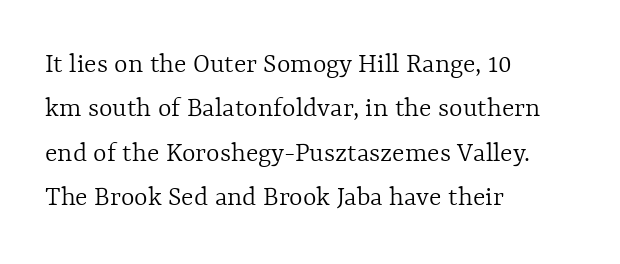
The image shows 29 px light type, upright; set left-aligned, normal line spacing (1.53x), normal letter spacing, not underlined; a medium x-height.
